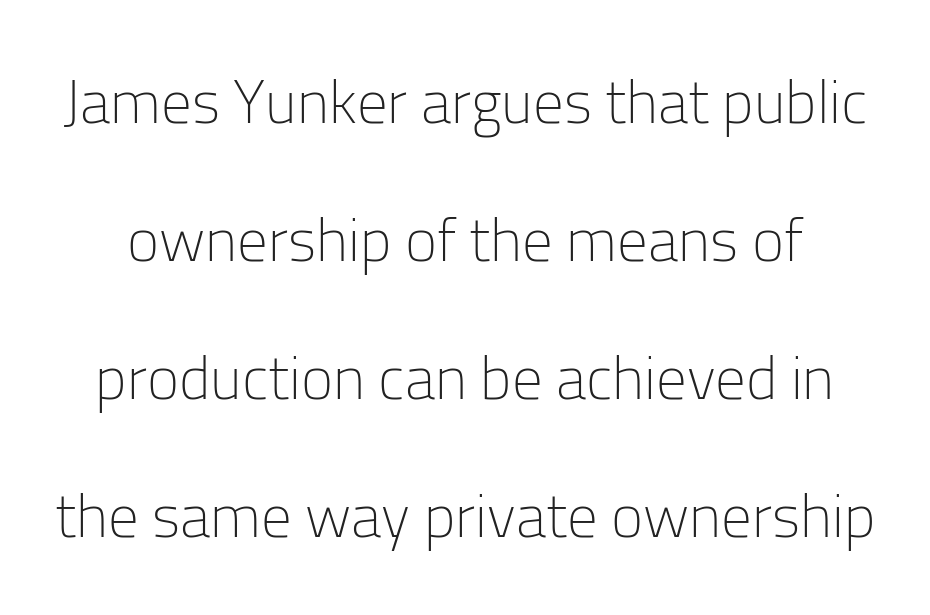
These lines are rendered in a variable-pitch font. The type sits square on the baseline with zero lean. The line-height multiplier appears high, well above default. Each word holds together tightly as a unit, with standard inter-letter gaps. The passage shown is not bold in any degree.
